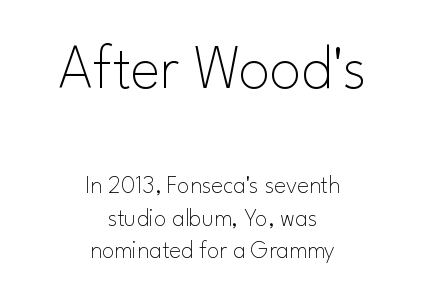
Q: Is the text bold? A: No.
Q: Is the text italic (slanted)? A: No, it is upright.
Q: Is the typeface a serif or a sans-serif typeface? A: Sans-serif.
Q: Is the text underlined? A: No.
Q: How is the paragraph aligned? A: Centered.
Q: Is the spacing between letters normal or unusually wide? A: Normal.
Q: Is the spacing between lines tight, normal or loose? A: Normal.
Q: Which block of text is set in a larger size, the first (top) or the second (bottom)? A: The first (top) one.
Q: Width (condensed, normal, or wide)? A: Normal.
Q: Stroke contrast? A: Low.
Q: x-height? A: Small.
Q: Monospaced? A: No.
